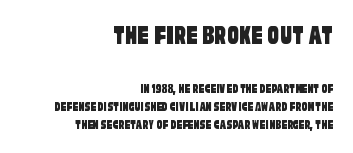
Q: Is the typeface a serif or a sans-serif typeface? A: Sans-serif.
Q: Is the text underlined? A: No.
Q: How is the paragraph aligned? A: Right-aligned.
Q: Is the spacing between letters normal or unusually wide? A: Normal.
Q: Is the spacing between lines tight, normal or loose? A: Normal.
Q: Which block of text is set in a larger size, the first (top) or the second (bottom)? A: The first (top) one.
Q: Width (condensed, normal, or wide)? A: Condensed.
Q: Stroke contrast? A: Low.
Q: x-height? A: Large.
Q: Monospaced? A: No.
